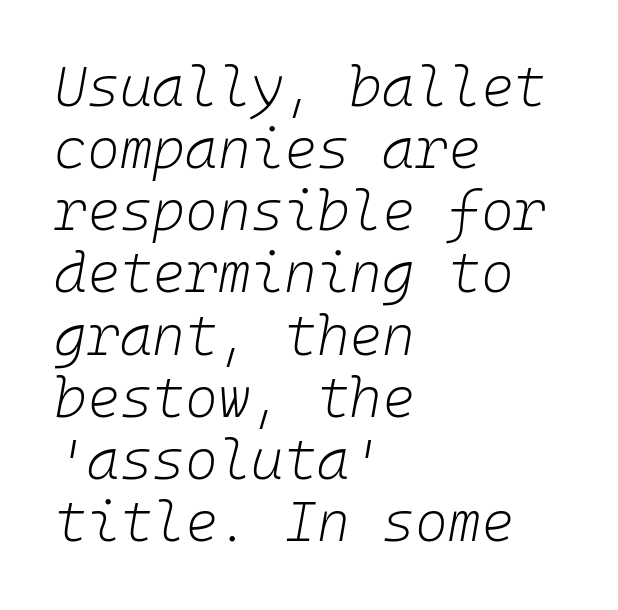
The image shows 56 px light type, italic (leaning right); set left-aligned, tight line spacing (1.11x), normal letter spacing, not underlined; low stroke contrast and a medium x-height.
